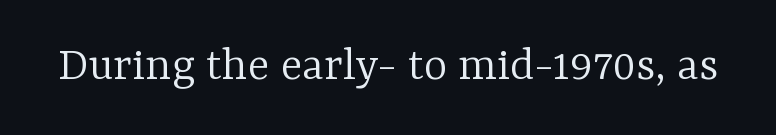
Q: Is the text bold? A: No.
Q: Is the text italic (slanted)? A: No, it is upright.
Q: Is the typeface a serif or a sans-serif typeface? A: Serif.
Q: Is the text underlined? A: No.
Q: Is the spacing between letters normal or unusually wide? A: Normal.
Q: Width (condensed, normal, or wide)? A: Normal.
Q: Stroke contrast? A: Low.
Q: x-height? A: Medium.
Q: Monospaced? A: No.
